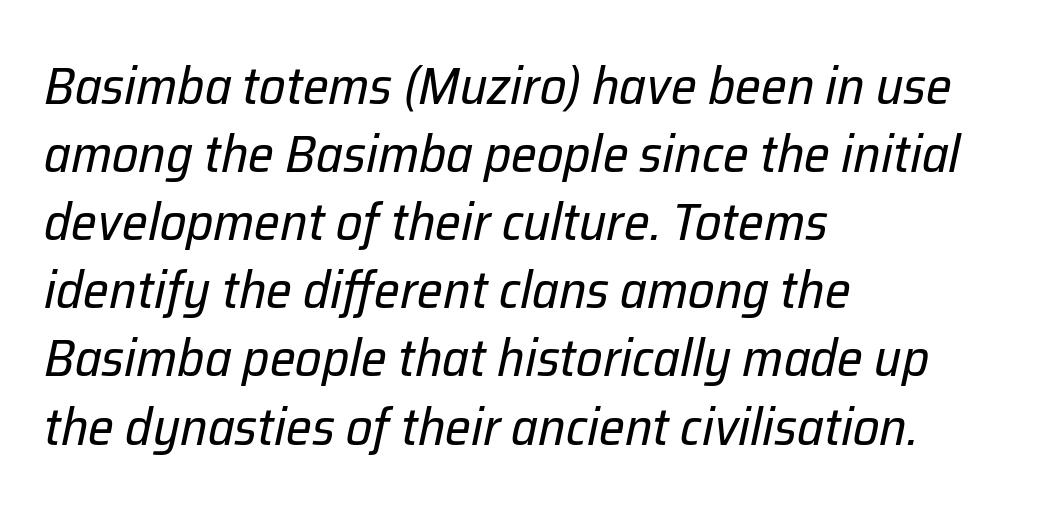
{"italic": "yes", "lean": "right", "slant_degrees": 12, "bold": "no", "weight": "regular", "width": "normal", "stroke_contrast": "low", "x_height": "medium", "monospaced": "no", "underline": "no", "align": "left", "line_spacing": "normal", "line_spacing_ratio": 1.31, "letter_spacing": "normal", "letter_spacing_em": 0.0, "glyph_px": 52}
